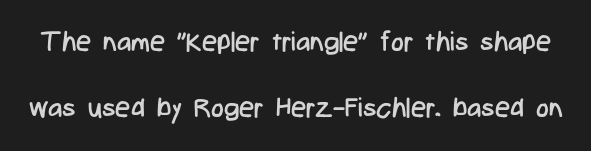
Is the letter spacing exaggerated? No — it looks like the ordinary default. Is there any slant? The stems are plumb. Beneath every word, the page is bare. You could fit nearly another row in the gap between these rows.
